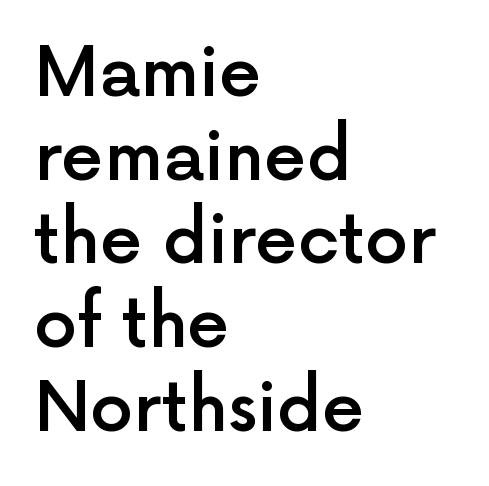
The image shows 68 px semibold sans-serif type, upright; set left-aligned, line spacing 1.23x, normal letter spacing, not underlined; a medium x-height.
